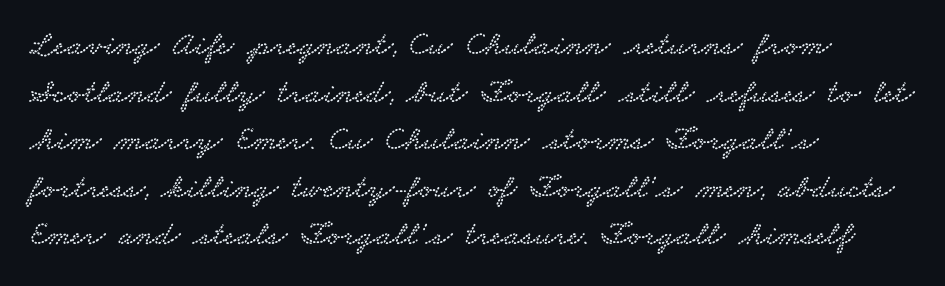
Q: Is the typeface a serif or a sans-serif typeface? A: Serif.
Q: Is the text underlined? A: No.
Q: How is the paragraph aligned? A: Left-aligned.
Q: Is the spacing between letters normal or unusually wide? A: Normal.
Q: Is the spacing between lines tight, normal or loose? A: Normal.
Q: Width (condensed, normal, or wide)? A: Wide.
Q: Stroke contrast? A: Low.
Q: x-height? A: Small.
Q: Monospaced? A: No.
